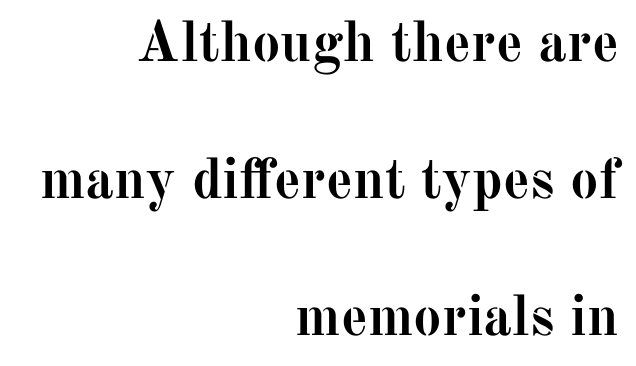
A typesetter would label this face a serif. How heavy is the stroke? Heavy — this is a bold. Character widths vary here, with narrow letters taking less room than wide ones. The passage shown is not underscored anywhere.
